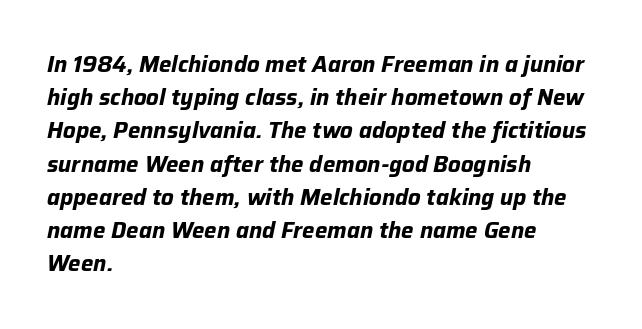
The image shows 22 px bold type, italic (leaning right); set left-aligned, normal line spacing (1.51x), normal letter spacing, not underlined.
